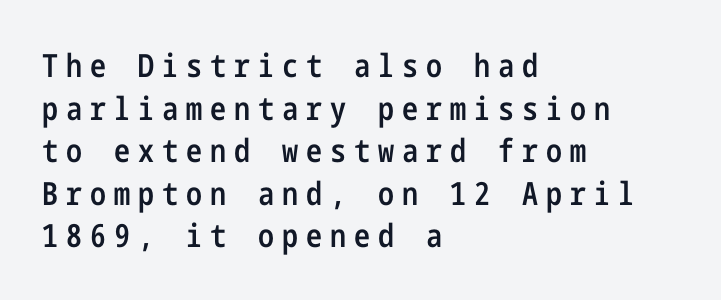
Ordinary non-slanted type is in use. The sample has been set in demibold, a notch under bold. No feet cap the strokes, marking this as sans-serif type. The rag falls on the right side of this text block. Check the space under the baseline: it is left empty.
